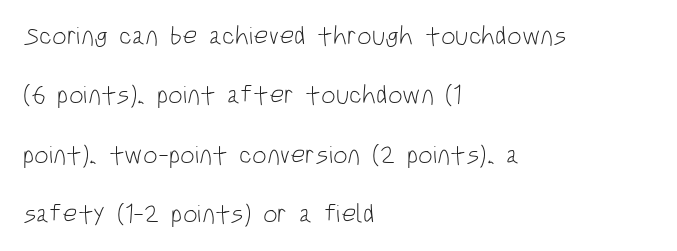
{"italic": "no", "bold": "no", "underline": "no", "align": "left", "line_spacing": "loose", "line_spacing_ratio": 2.28, "letter_spacing": "normal", "letter_spacing_em": 0.0, "glyph_px": 26}
